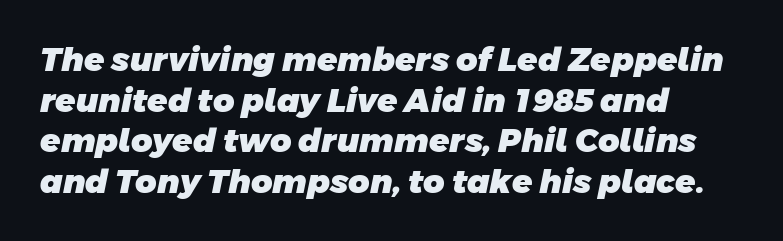
{"serif": "no", "bold": "yes", "weight": "heavy", "width": "normal", "stroke_contrast": "low", "x_height": "large", "monospaced": "no", "underline": "no", "align": "left", "line_spacing_ratio": 1.23, "letter_spacing": "normal", "letter_spacing_em": 0.0, "glyph_px": 33}
